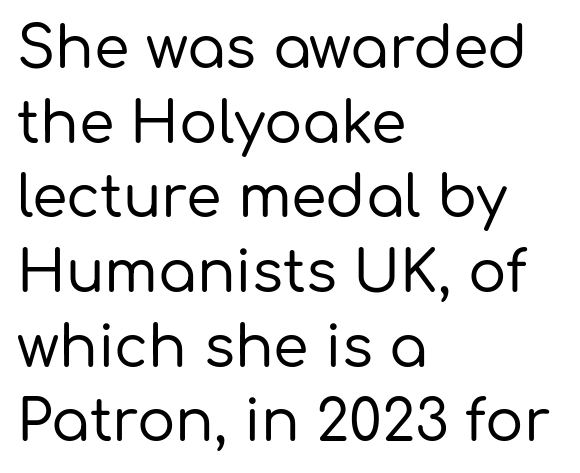
The image shows 57 px sans-serif type, upright; set left-aligned, normal line spacing (1.31x), normal letter spacing, not underlined; low stroke contrast and a medium x-height.
